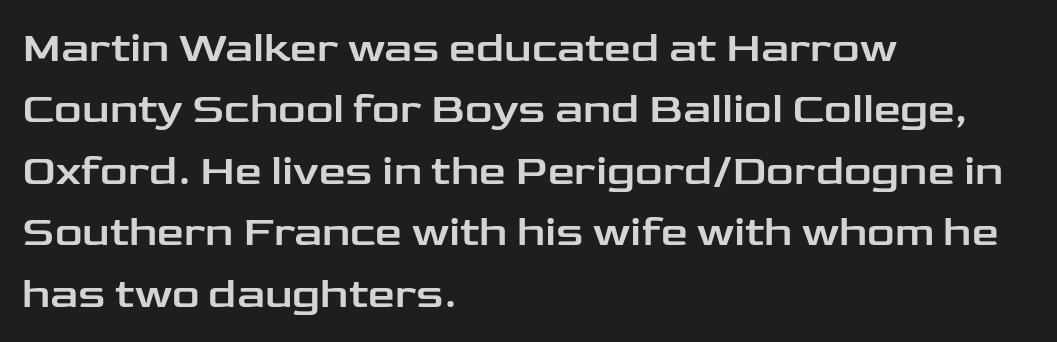
The image shows 43 px wide sans-serif type, upright; set left-aligned, normal line spacing (1.43x), normal letter spacing, not underlined; low stroke contrast and a medium x-height.
